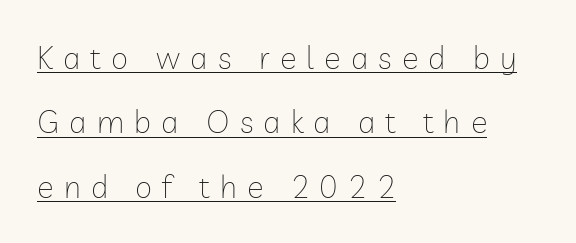
{"serif": "no", "italic": "no", "bold": "no", "weight": "thin", "width": "normal", "stroke_contrast": "low", "x_height": "medium", "monospaced": "no", "underline": "yes", "align": "left", "line_spacing": "loose", "line_spacing_ratio": 2.08, "letter_spacing": "wide", "letter_spacing_em": 0.33, "glyph_px": 31}
